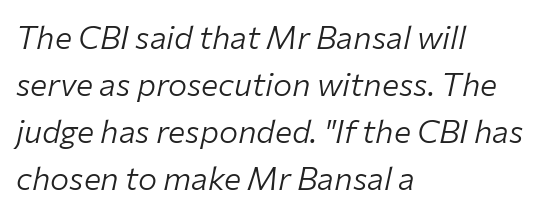
{"italic": "yes", "lean": "right", "slant_degrees": 12, "bold": "no", "weight": "light", "width": "normal", "stroke_contrast": "low", "x_height": "medium", "monospaced": "no", "underline": "no", "align": "left", "line_spacing": "normal", "line_spacing_ratio": 1.47, "letter_spacing": "normal", "letter_spacing_em": 0.0, "glyph_px": 32}
